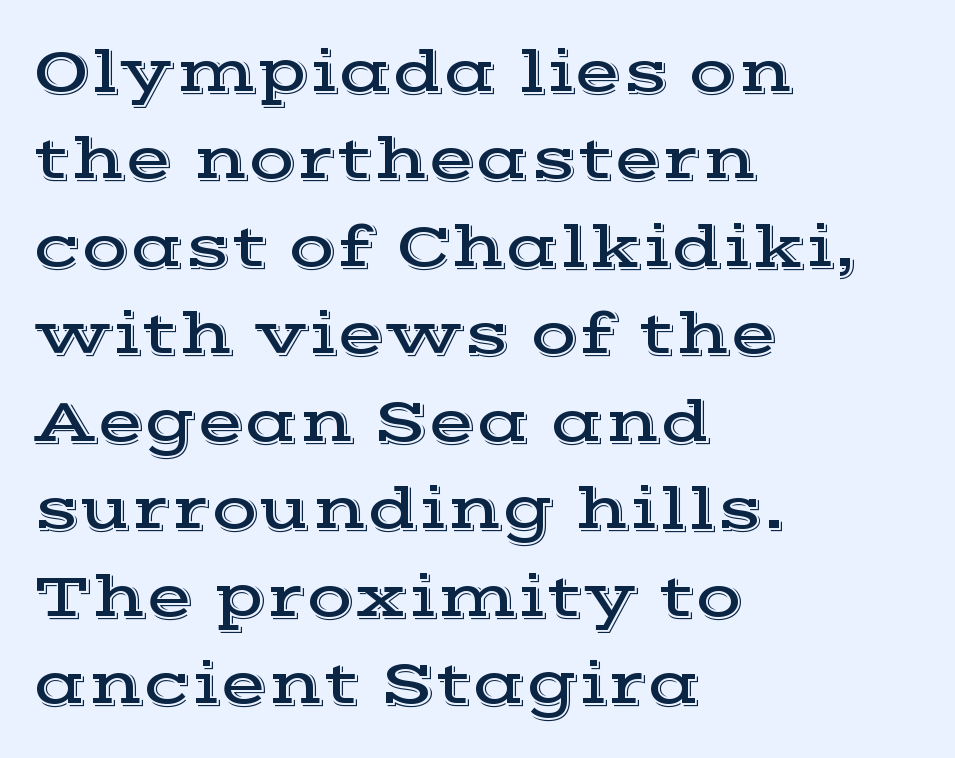
{"serif": "yes", "italic": "no", "width": "wide", "x_height": "medium", "monospaced": "no", "underline": "no", "align": "left", "line_spacing": "normal", "line_spacing_ratio": 1.41, "letter_spacing": "normal", "letter_spacing_em": 0.0, "glyph_px": 62}
